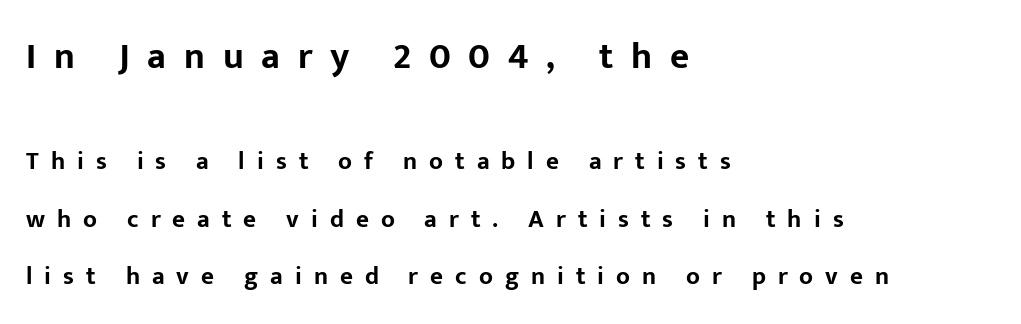
The image shows 37 px bold sans-serif type, upright; set left-aligned, loose line spacing (2.29x), unusually wide letter spacing (+0.48 em), not underlined; the first (top) block is 1.48x larger; low stroke contrast and a medium x-height.
